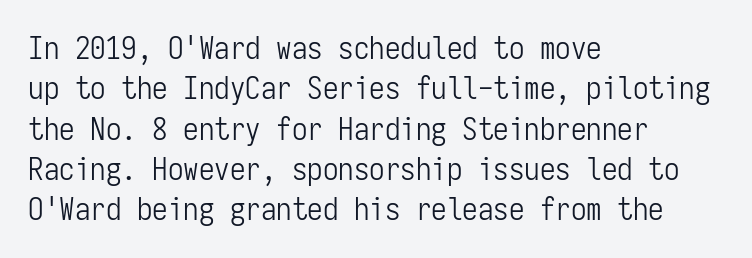
Line starts are locked; line ends wander. The passage shown is typed in a monospace face where columns stay perfectly aligned. Vertical strokes here are truly vertical. Spacing between characters is what you'd get straight out of the box. The vertical gap from one line to the next is medium.
